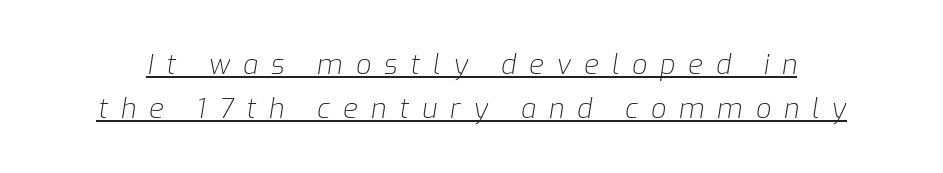
Q: Is the text bold? A: No.
Q: Is the text italic (slanted)? A: Yes, it leans right by about 9 degrees.
Q: Is the text underlined? A: Yes.
Q: Is the spacing between letters normal or unusually wide? A: Unusually wide.
Q: Is the spacing between lines tight, normal or loose? A: Normal.
